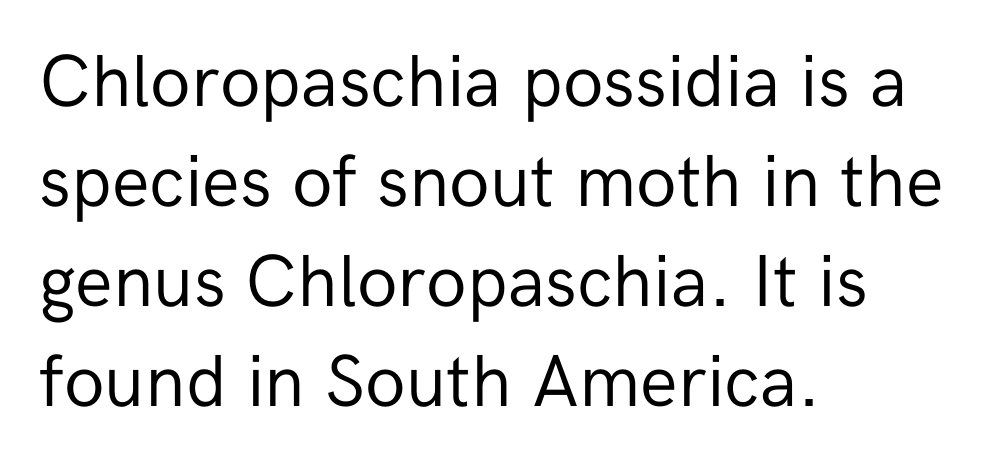
The image shows 74 px regular-weight sans-serif type, upright; set left-aligned, normal line spacing (1.35x), normal letter spacing, not underlined; low stroke contrast and a medium x-height.
